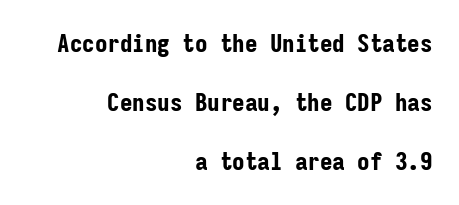
Horizontally, the lines are justified to the trailing edge only. This is roman type, the default non-slanted kind. The space directly below the letters is spotless. Nobody touched the tracking dial on this one. Heavy, bold letterforms.
